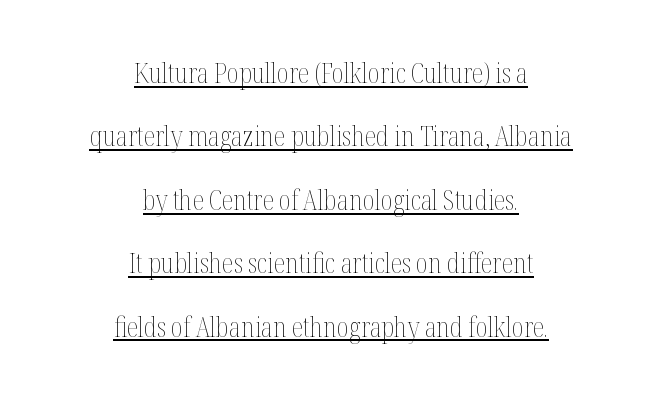
Q: Is the text bold? A: No.
Q: Is the text italic (slanted)? A: No, it is upright.
Q: Is the text underlined? A: Yes.
Q: How is the paragraph aligned? A: Centered.
Q: Is the spacing between letters normal or unusually wide? A: Normal.
Q: Is the spacing between lines tight, normal or loose? A: Loose.
